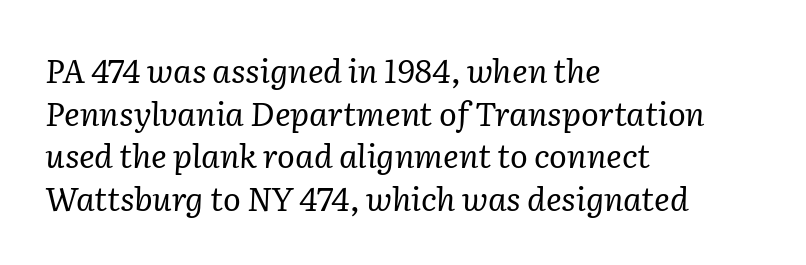
The image shows 33 px regular-weight serif type, italic (leaning right); set left-aligned, normal line spacing (1.29x), normal letter spacing, not underlined; low stroke contrast and a medium x-height.
